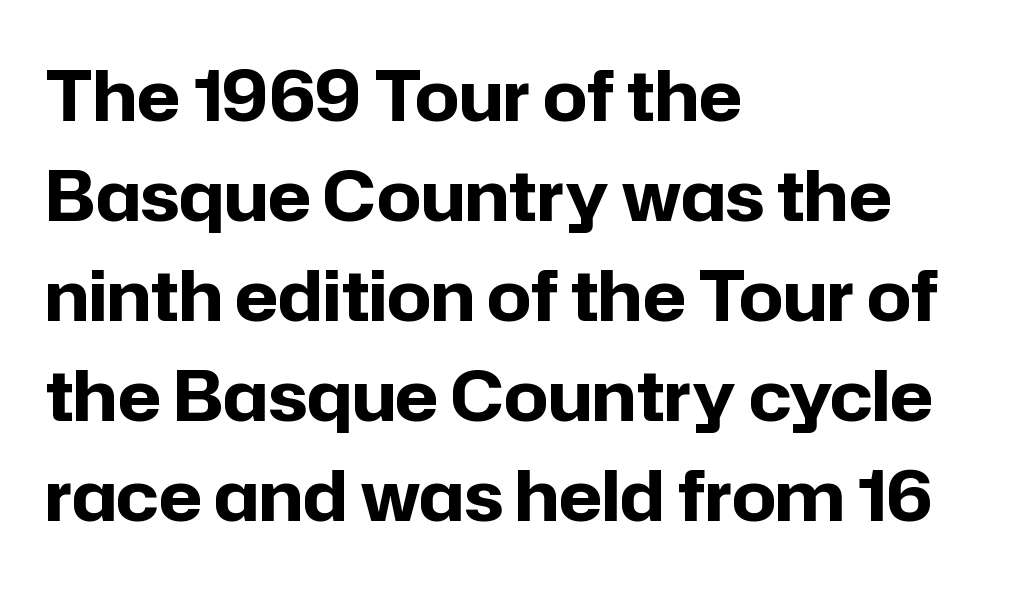
{"serif": "no", "italic": "no", "bold": "yes", "weight": "bold", "width": "normal", "stroke_contrast": "low", "x_height": "medium", "monospaced": "no", "underline": "no", "align": "left", "line_spacing": "normal", "line_spacing_ratio": 1.45, "letter_spacing": "normal", "letter_spacing_em": 0.0, "glyph_px": 69}
